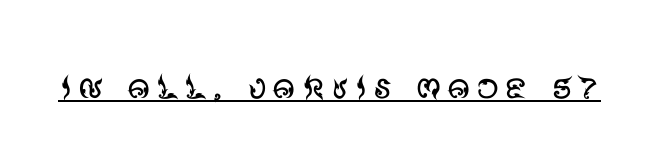
Q: Is the text bold? A: No.
Q: Is the text italic (slanted)? A: No, it is upright.
Q: Is the typeface a serif or a sans-serif typeface? A: Sans-serif.
Q: Is the text underlined? A: Yes.
Q: Width (condensed, normal, or wide)? A: Normal.
Q: Stroke contrast? A: Medium.
Q: x-height? A: Large.
Q: Monospaced? A: No.
